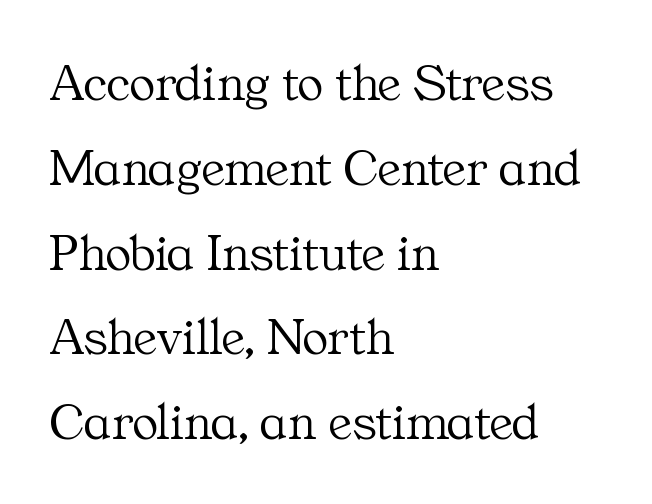
The vertical gap from one line to the next is medium. Note the varied advance widths — an 'i' is clearly narrower than an 'm'. You can tell from the footed stems that serif type was used. Is this a heavy cut? Hardly; it is regular or lighter. Clear beneath every line of the passage.
